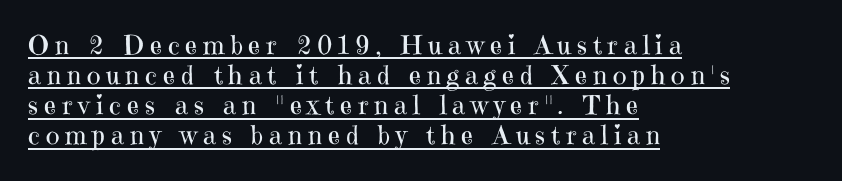
The image shows 26 px text type, upright; set left-aligned, line spacing 1.16x, unusually wide letter spacing (+0.23 em), underlined.
